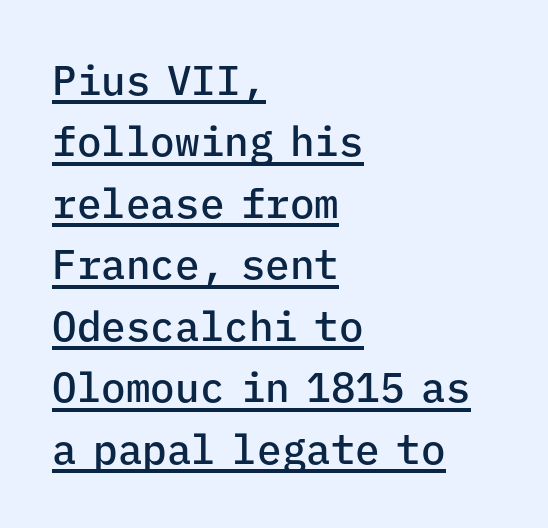
{"serif": "no", "italic": "no", "bold": "semi", "weight": "semibold", "width": "normal", "stroke_contrast": "low", "x_height": "medium", "monospaced": "yes", "underline": "yes", "align": "left", "line_spacing": "normal", "line_spacing_ratio": 1.5, "letter_spacing": "normal", "letter_spacing_em": 0.0, "glyph_px": 41}
